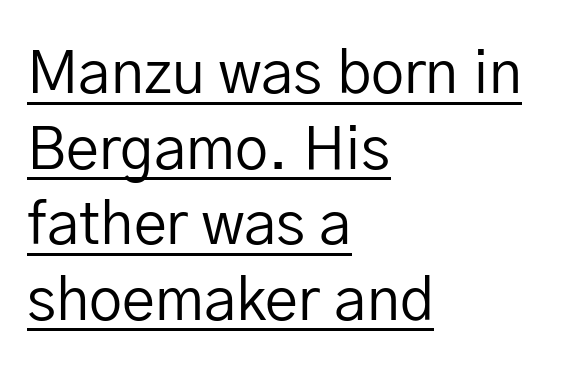
{"serif": "no", "italic": "no", "bold": "no", "weight": "regular", "width": "normal", "stroke_contrast": "low", "x_height": "medium", "monospaced": "no", "underline": "yes", "align": "left", "line_spacing": "normal", "line_spacing_ratio": 1.28, "letter_spacing": "normal", "letter_spacing_em": 0.0, "glyph_px": 59}
